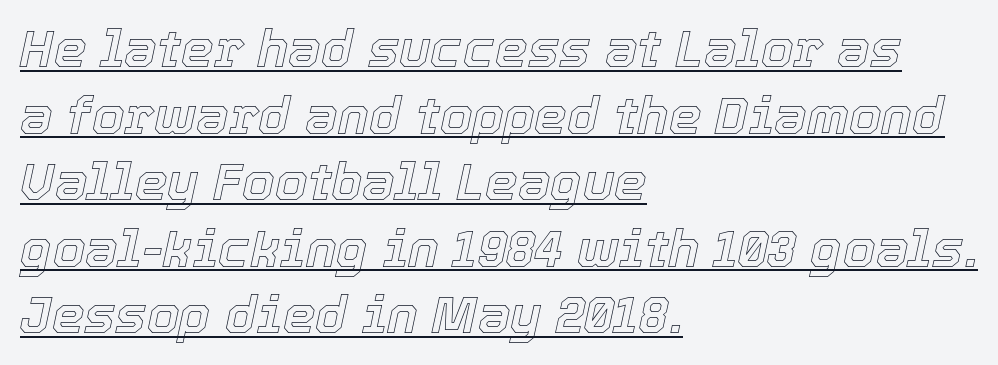
Emphasis-style slanted type is in use. The passage shown has conventional tracking throughout. Do the characters align in a grid? No, the font is proportional. These lines are set flush left with a ragged right edge.
